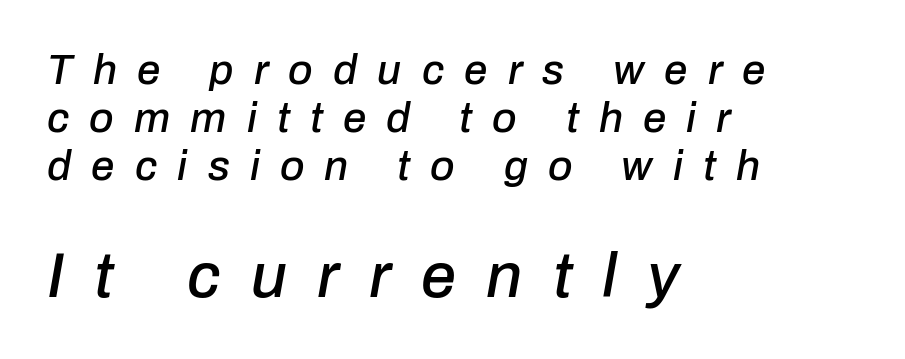
{"italic": "yes", "lean": "right", "slant_degrees": 10, "width": "normal", "stroke_contrast": "low", "x_height": "medium", "monospaced": "no", "underline": "no", "align": "left", "line_spacing": "tight", "line_spacing_ratio": 1.14, "letter_spacing": "wide", "letter_spacing_em": 0.48, "larger_block": "second", "size_ratio": 1.5, "glyph_px": 63}
